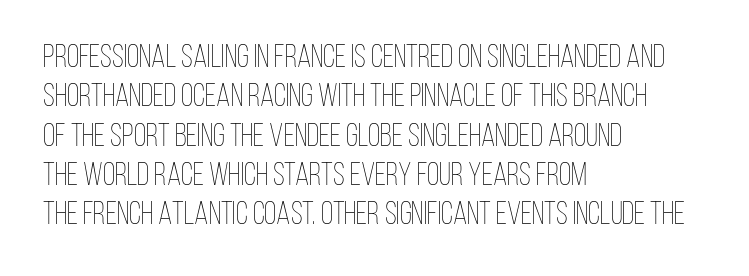
Weight: in the light-to-regular range. Underlining? Definitely not there. The setting favours the left margin, as ordinary paragraphs usually do. Inter-character spacing is left at the font's built-in metrics.
